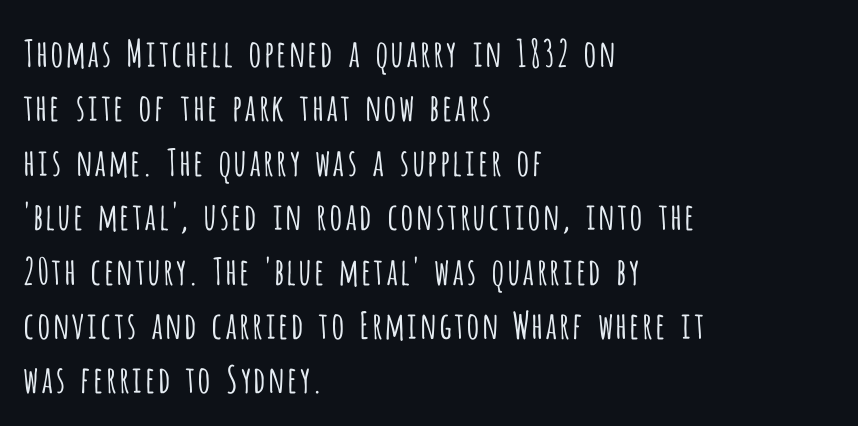
Grotesque or geometric, the face here clearly has no serifs. Words float on clear page, feet unadorned. How are the letters spaced? Ordinarily, with no added tracking. The paragraph has a hard left edge and a soft right edge.
